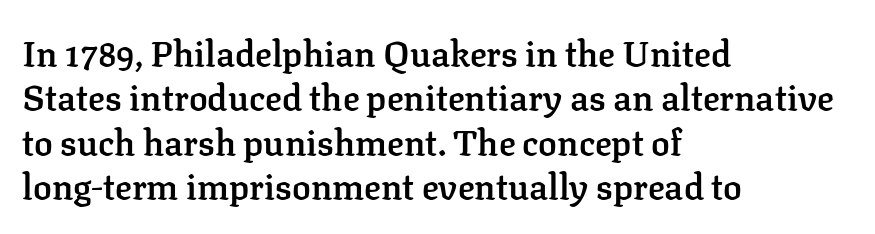
The face used here is a semibold: visibly heavier than regular, lighter than bold. The face used here is seriffed, in the tradition of book romans. Each letter keeps its own natural width here, so spacing adapts to shape. These lines sit exactly where default settings would place them. Letter spacing: default.
